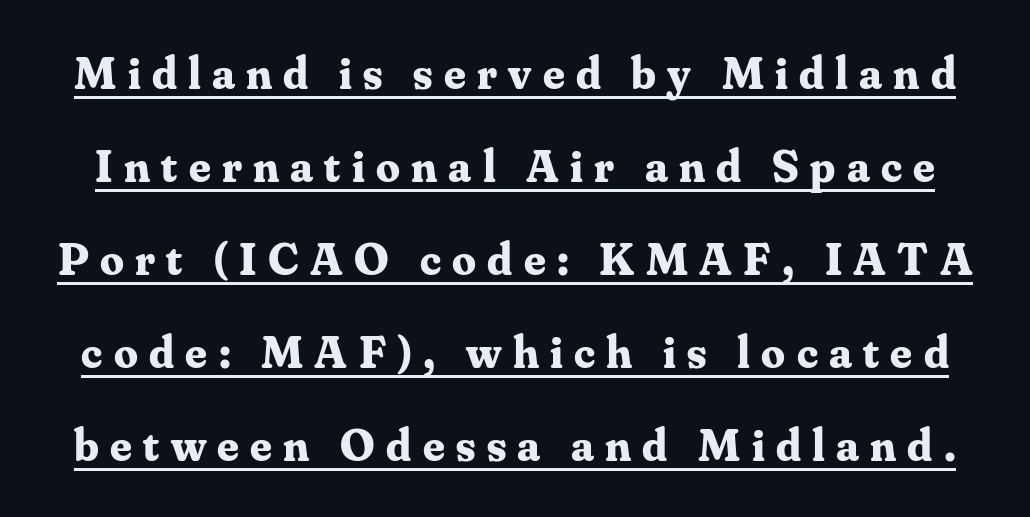
{"serif": "yes", "italic": "no", "bold": "yes", "weight": "bold", "width": "normal", "stroke_contrast": "medium", "x_height": "small", "monospaced": "no", "underline": "yes", "line_spacing": "loose", "line_spacing_ratio": 1.98, "letter_spacing": "wide", "letter_spacing_em": 0.24, "glyph_px": 47}
